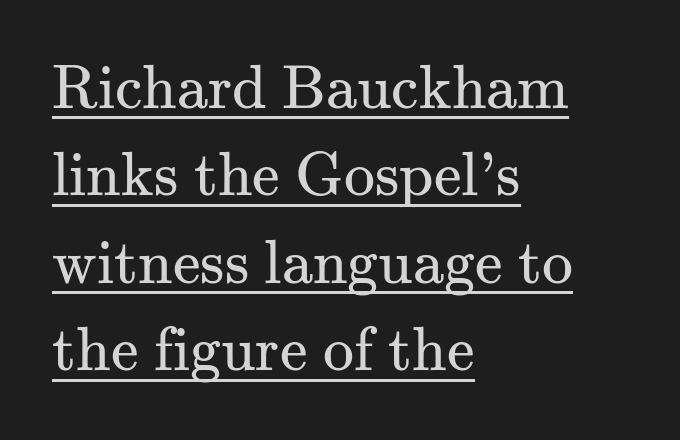
Heft: none added — not bold. The rendering uses the underline text-decoration. The horizontal fit of the characters is conventional and even. The letters stand upright; this is a roman face. Type style note: has serifs.
